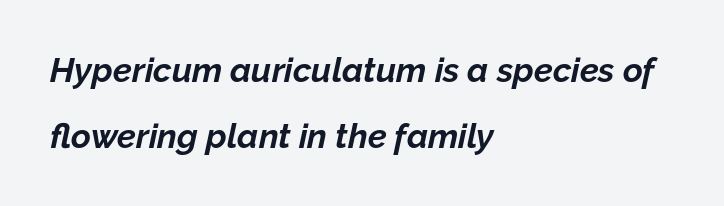
{"italic": "yes", "lean": "right", "slant_degrees": 12, "bold": "yes", "weight": "bold", "width": "normal", "stroke_contrast": "low", "x_height": "medium", "monospaced": "no", "underline": "no", "align": "left", "line_spacing": "loose", "line_spacing_ratio": 1.93, "letter_spacing": "normal", "letter_spacing_em": 0.0, "glyph_px": 34}
